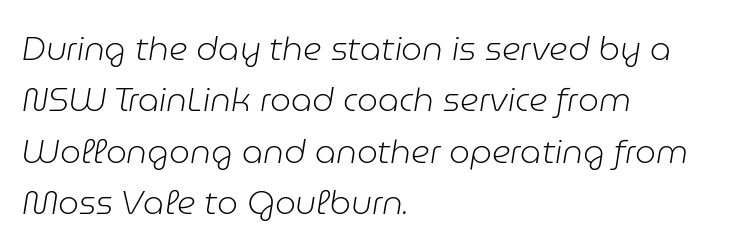
Anything drawn beneath the words? Only blank space. The text block is weighted toward the left margin, trailing off unevenly rightward. Line spacing here is normal. Weight class: somewhere from thin through regular.
